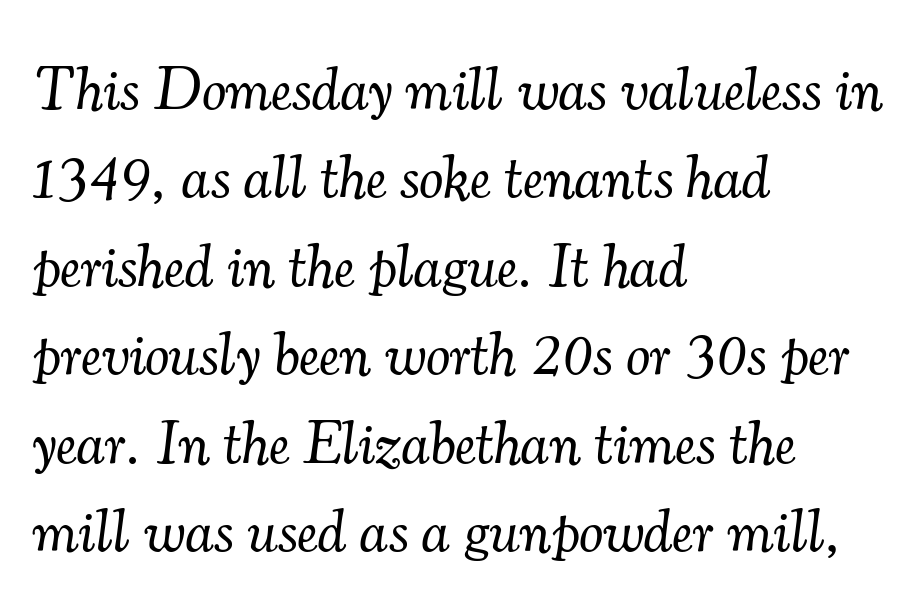
This sample uses an oblique cut, with every glyph tilted off the vertical. Here the designer chose a conventional face with non-uniform glyph widths. The gap between lines stays unmarked. Teacher's note: observe the even left margin — that is flush-left alignment.
